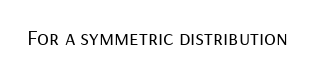
{"italic": "no", "bold": "no", "underline": "no", "letter_spacing": "normal", "letter_spacing_em": 0.0, "glyph_px": 22}
